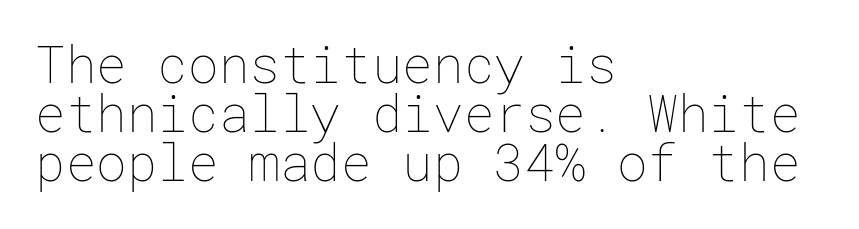
{"italic": "no", "bold": "no", "weight": "thin", "width": "normal", "stroke_contrast": "low", "x_height": "medium", "underline": "no", "align": "left", "line_spacing": "tight", "line_spacing_ratio": 0.96, "letter_spacing": "normal", "letter_spacing_em": 0.0, "glyph_px": 51}
